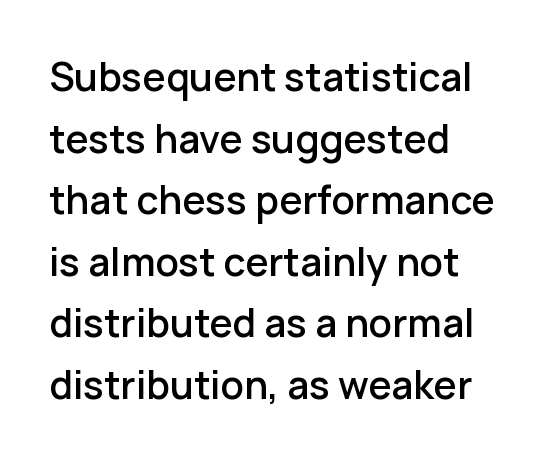
{"serif": "no", "italic": "no", "width": "normal", "stroke_contrast": "low", "x_height": "medium", "monospaced": "no", "underline": "no", "align": "left", "line_spacing": "normal", "line_spacing_ratio": 1.58, "letter_spacing": "normal", "letter_spacing_em": 0.0, "glyph_px": 39}
